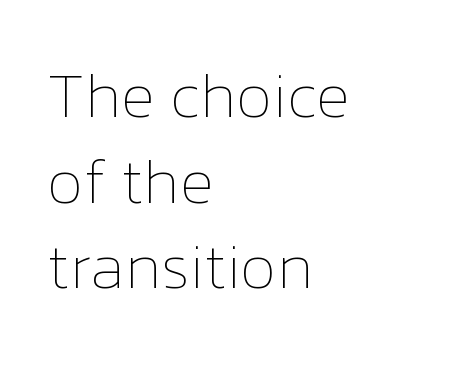
The image shows 63 px thin type, upright; set left-aligned, normal line spacing (1.36x), normal letter spacing, not underlined; low stroke contrast and a medium x-height.
